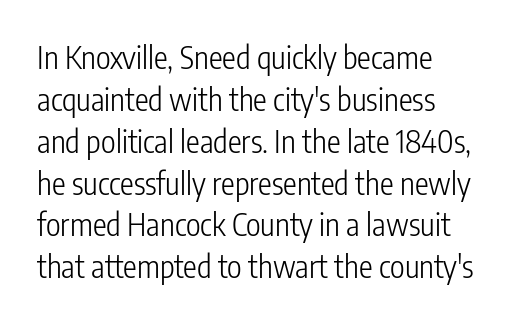
The image shows 31 px light, condensed sans-serif type, upright; set normal line spacing (1.35x), normal letter spacing, not underlined; low stroke contrast and a medium x-height.
